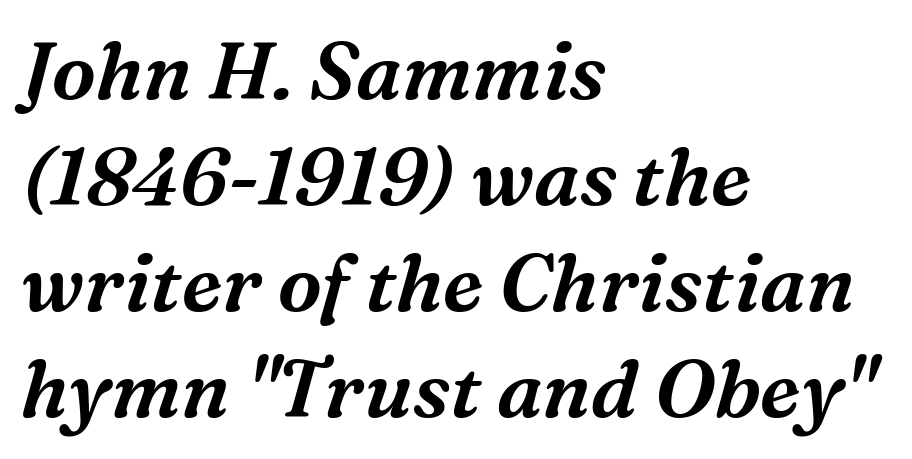
The glyphs in this specimen are seriffed. Rendered with sloped, italic letterforms. The passage shown has conventional tracking throughout. Each letter keeps its own natural width here, so spacing adapts to shape.
